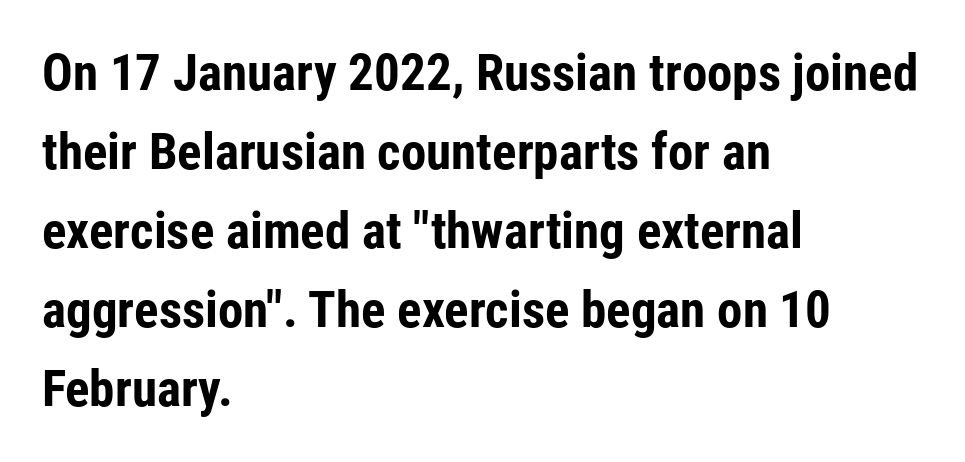
{"serif": "no", "italic": "no", "bold": "yes", "weight": "bold", "width": "condensed", "stroke_contrast": "low", "x_height": "medium", "monospaced": "no", "underline": "no", "align": "left", "line_spacing": "normal", "line_spacing_ratio": 1.55, "letter_spacing": "normal", "letter_spacing_em": 0.0, "glyph_px": 51}
